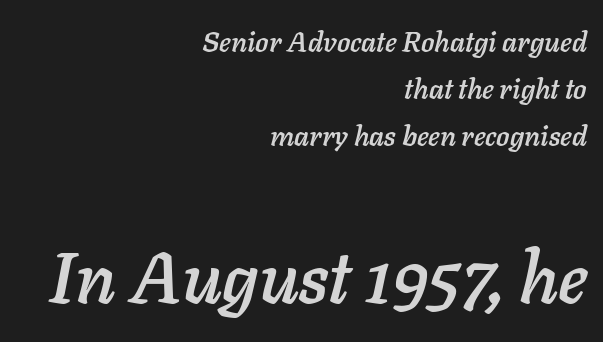
{"italic": "yes", "lean": "right", "slant_degrees": 11, "width": "normal", "stroke_contrast": "low", "x_height": "medium", "monospaced": "no", "underline": "no", "align": "right", "line_spacing": "normal", "line_spacing_ratio": 1.68, "letter_spacing": "normal", "letter_spacing_em": 0.0, "larger_block": "second", "size_ratio": 2.54, "glyph_px": 71}
